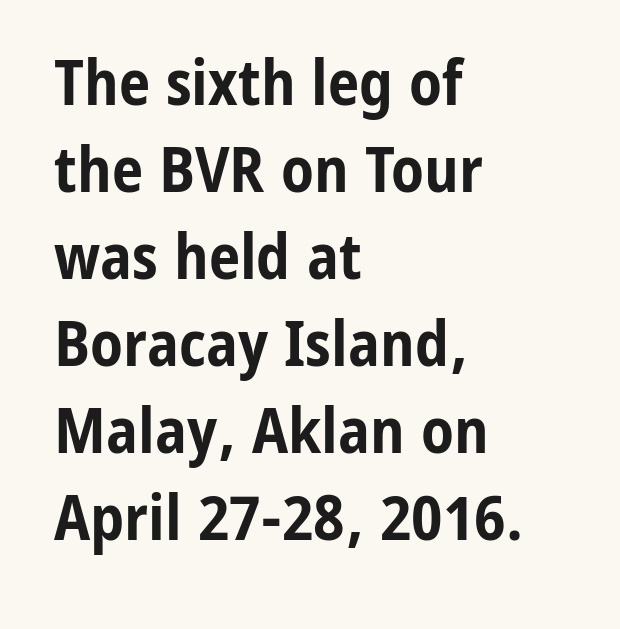
Q: Is the text bold? A: Yes.
Q: Is the text italic (slanted)? A: No, it is upright.
Q: Is the typeface a serif or a sans-serif typeface? A: Sans-serif.
Q: Is the text underlined? A: No.
Q: How is the paragraph aligned? A: Left-aligned.
Q: Is the spacing between letters normal or unusually wide? A: Normal.
Q: Is the spacing between lines tight, normal or loose? A: Normal.
Q: Width (condensed, normal, or wide)? A: Condensed.
Q: Stroke contrast? A: Low.
Q: x-height? A: Medium.
Q: Monospaced? A: No.
